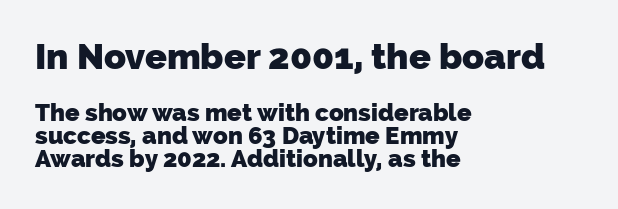
Q: Is the text bold? A: Yes.
Q: Is the typeface a serif or a sans-serif typeface? A: Sans-serif.
Q: Is the text underlined? A: No.
Q: How is the paragraph aligned? A: Left-aligned.
Q: Is the spacing between letters normal or unusually wide? A: Normal.
Q: Is the spacing between lines tight, normal or loose? A: Tight.
Q: Which block of text is set in a larger size, the first (top) or the second (bottom)? A: The first (top) one.
Q: Width (condensed, normal, or wide)? A: Normal.
Q: Stroke contrast? A: Low.
Q: x-height? A: Medium.
Q: Monospaced? A: No.
